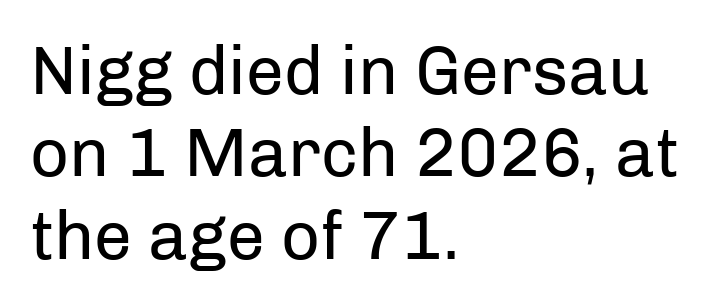
Do the letters lean? They stand straight. The rendering uses natural spacing where letterforms have individual widths. The space beneath each line is pristine and unruled. Short and long lines alike share a common starting point at left. Standard letterfit; no display-style spreading of the glyphs. The letterforms sit at book weight or below.
